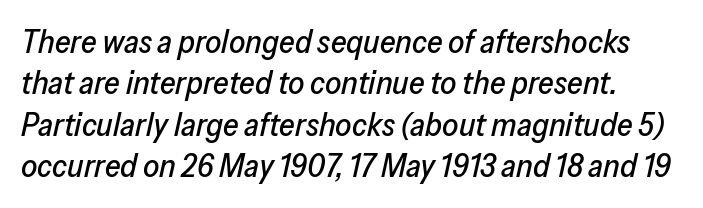
Nobody drew a line under any word here. Spacing between characters is what you'd get straight out of the box. Each letter keeps its own natural width here, so spacing adapts to shape. This is oblique type, the kind used for emphasis or titles. Leading matches the norm, producing a regular column.
